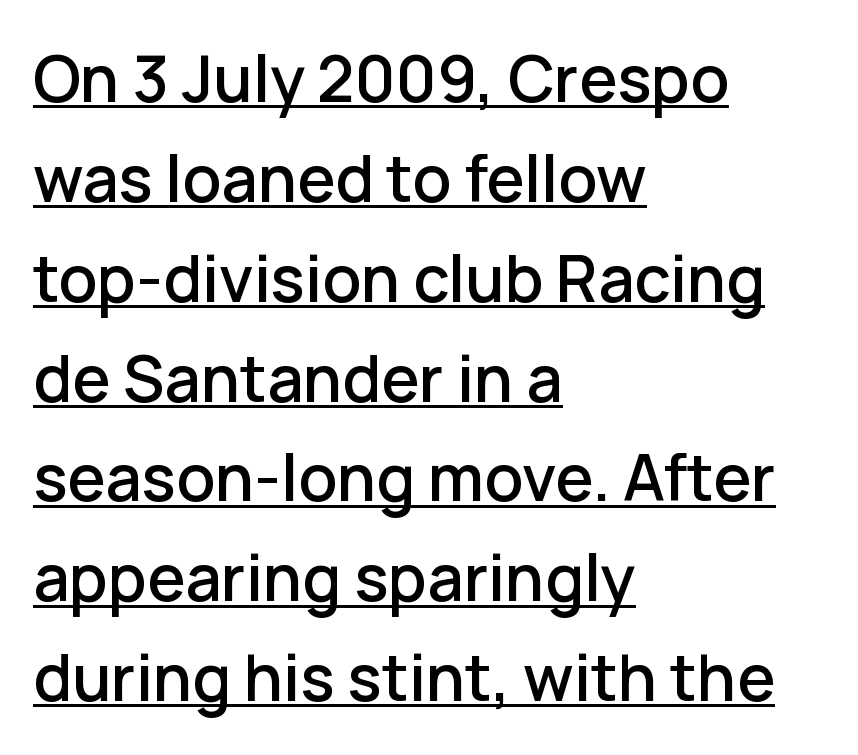
{"serif": "no", "italic": "no", "width": "normal", "stroke_contrast": "low", "x_height": "medium", "monospaced": "no", "underline": "yes", "align": "left", "line_spacing": "normal", "line_spacing_ratio": 1.56, "letter_spacing": "normal", "letter_spacing_em": 0.0, "glyph_px": 64}
